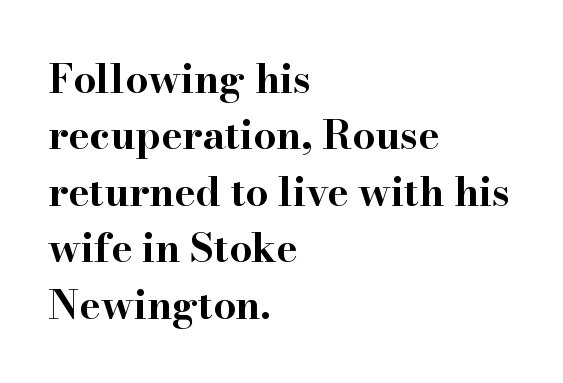
The image shows 40 px bold, wide serif type, upright; set left-aligned, normal line spacing (1.41x), normal letter spacing, not underlined; high stroke contrast and a small x-height.
